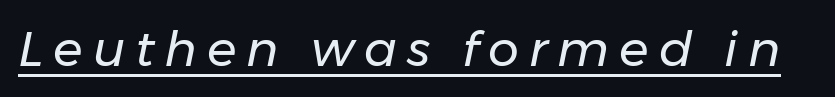
The image shows 49 px regular-weight type, italic (leaning right); set unusually wide letter spacing (+0.2 em), underlined; low stroke contrast and a medium x-height.
